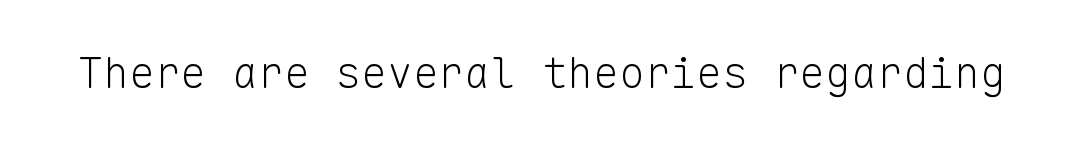
Q: Is the text bold? A: No.
Q: Is the text italic (slanted)? A: No, it is upright.
Q: Is the typeface a serif or a sans-serif typeface? A: Sans-serif.
Q: Is the text underlined? A: No.
Q: Is the spacing between letters normal or unusually wide? A: Normal.
Q: Width (condensed, normal, or wide)? A: Normal.
Q: Stroke contrast? A: Low.
Q: x-height? A: Medium.
Q: Monospaced? A: Yes.
